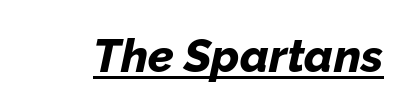
The image shows 46 px bold type, italic (leaning right); set normal letter spacing, underlined; low stroke contrast and a medium x-height.
